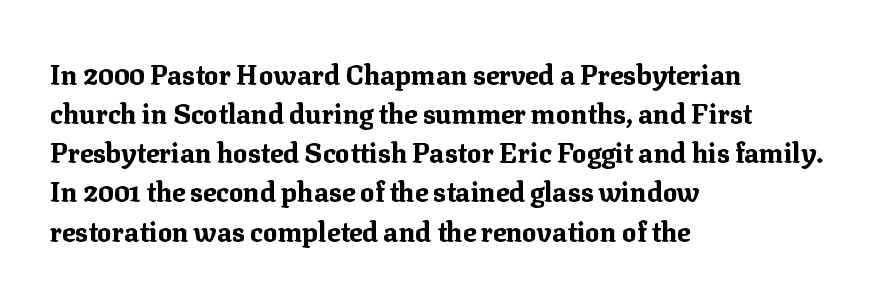
The typography opts for an upright posture over an oblique one. The face used here has the dense, thick strokes of a bold. Words float on clear page, feet unadorned. The typesetter chose a ragged-right arrangement here.
